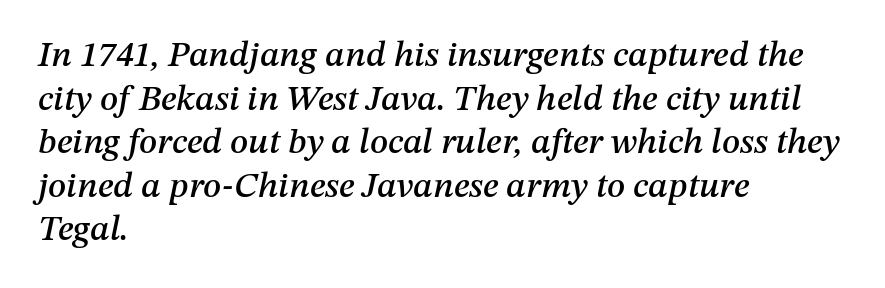
In CSS terms this would be text-align: left. The passage shown is typed in a proportional face where columns would drift. You could call the tracking neutral — neither tight nor loose. The zone under the glyphs is completely vacant.
